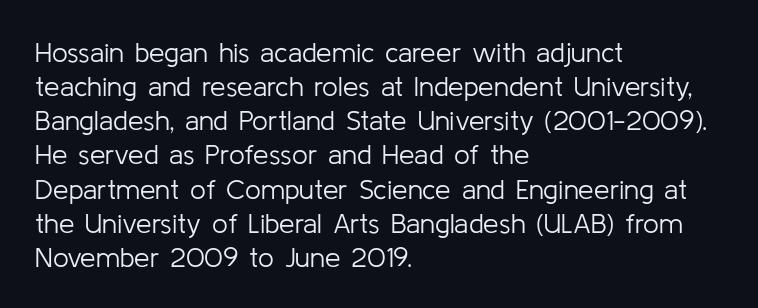
{"serif": "no", "italic": "no", "bold": "no", "weight": "light", "width": "normal", "stroke_contrast": "low", "x_height": "medium", "monospaced": "no", "underline": "no", "align": "left", "line_spacing_ratio": 1.22, "letter_spacing": "normal", "letter_spacing_em": 0.0, "glyph_px": 28}
